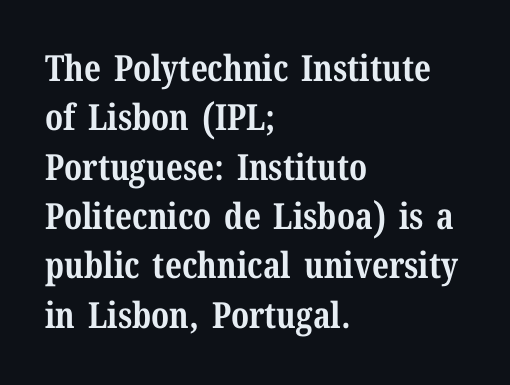
{"serif": "yes", "italic": "no", "bold": "yes", "weight": "bold", "width": "normal", "stroke_contrast": "medium", "x_height": "medium", "monospaced": "no", "underline": "no", "align": "left", "line_spacing": "normal", "line_spacing_ratio": 1.37, "letter_spacing": "normal", "letter_spacing_em": 0.0, "glyph_px": 36}
